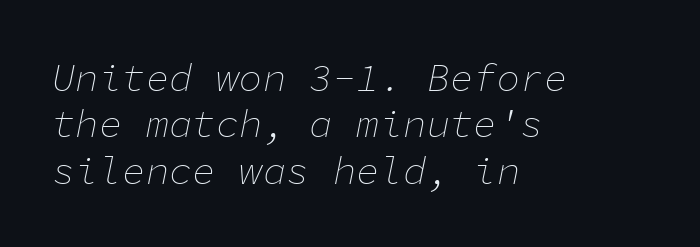
The image shows 39 px thin type, italic (leaning right), monospaced; set left-aligned, line spacing 1.19x, normal letter spacing, not underlined; low stroke contrast and a medium x-height.
